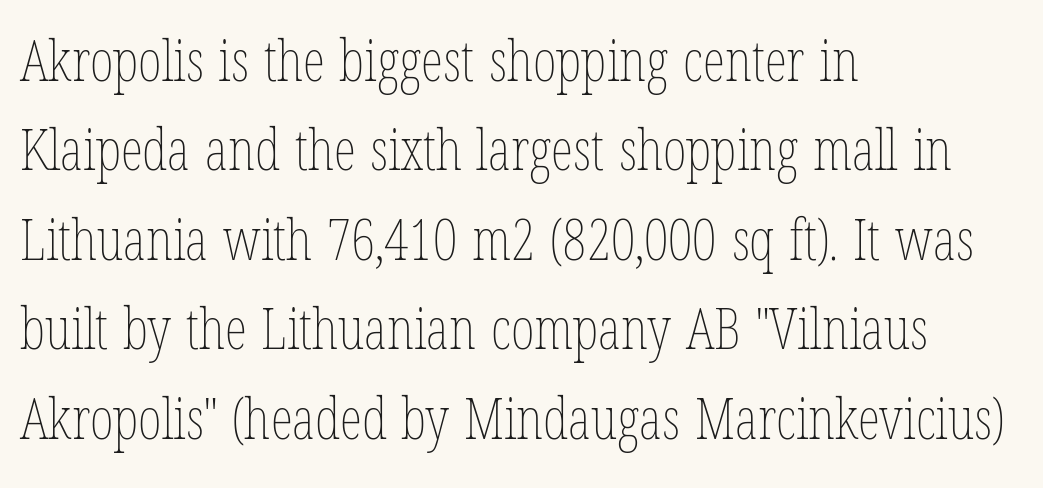
{"italic": "no", "bold": "no", "weight": "thin", "width": "condensed", "stroke_contrast": "low", "x_height": "medium", "monospaced": "no", "underline": "no", "align": "left", "line_spacing": "normal", "line_spacing_ratio": 1.57, "letter_spacing": "normal", "letter_spacing_em": 0.0, "glyph_px": 57}
